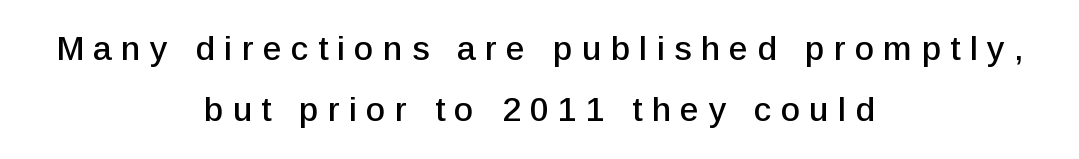
Nothing sits at the stroke ends, so this counts as sans-serif. Characters follow at a spacing far wider than the type designer built in. Do the letters lean? They stand straight. The words here are not underlined.
